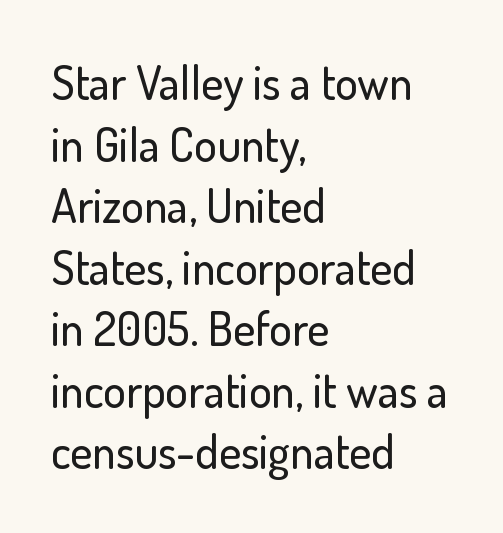
Characters follow at the spacing the type designer built in. Is the block centered? No — it sits flush against the left margin. Is this a fixed-width face? No — the glyphs have proportional, varying widths. Reading down the column, the eye jumps a familiar distance to each next line. Note: no serifs on the glyphs.
